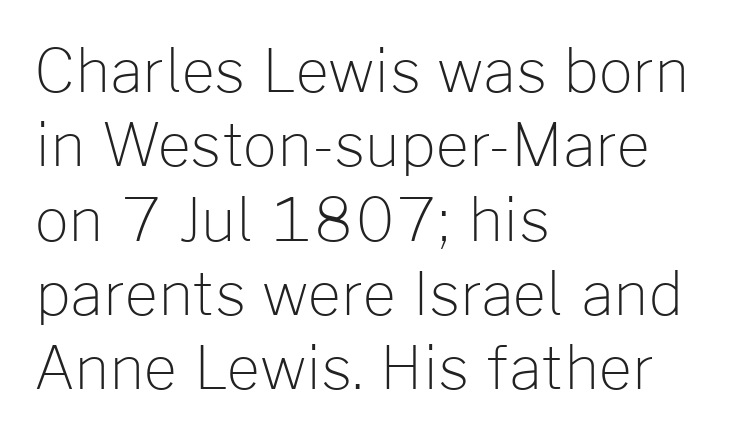
Q: Is the text bold? A: No.
Q: Is the text italic (slanted)? A: No, it is upright.
Q: Is the typeface a serif or a sans-serif typeface? A: Sans-serif.
Q: Is the text underlined? A: No.
Q: How is the paragraph aligned? A: Left-aligned.
Q: Is the spacing between letters normal or unusually wide? A: Normal.
Q: Is the spacing between lines tight, normal or loose? A: Normal.
Q: Width (condensed, normal, or wide)? A: Normal.
Q: Stroke contrast? A: Low.
Q: x-height? A: Medium.
Q: Monospaced? A: No.
